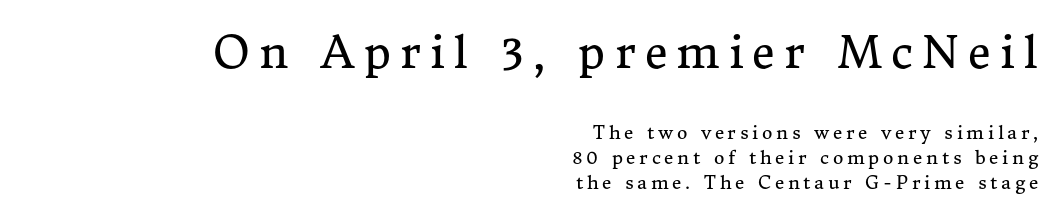
The image shows 44 px regular-weight serif type, upright; set right-aligned, normal line spacing (1.38x), unusually wide letter spacing (+0.21 em), not underlined; the first (top) block is 2.44x larger; medium stroke contrast and a medium x-height.
